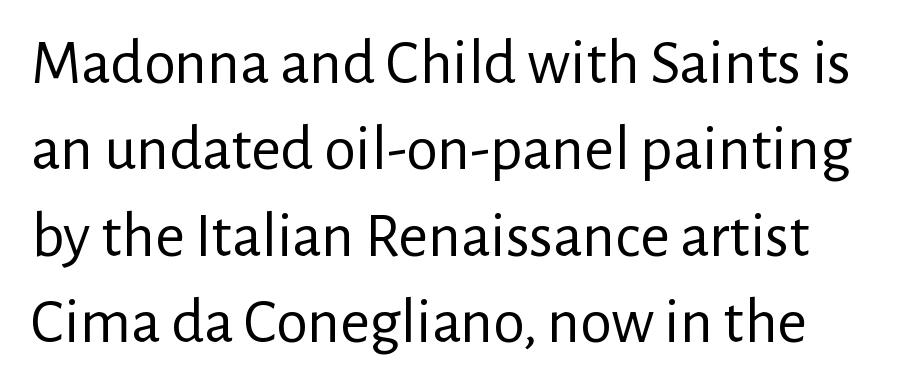
{"serif": "no", "italic": "no", "bold": "no", "weight": "regular", "width": "normal", "stroke_contrast": "low", "x_height": "medium", "monospaced": "no", "underline": "no", "line_spacing": "normal", "line_spacing_ratio": 1.35, "letter_spacing": "normal", "letter_spacing_em": 0.0, "glyph_px": 64}
